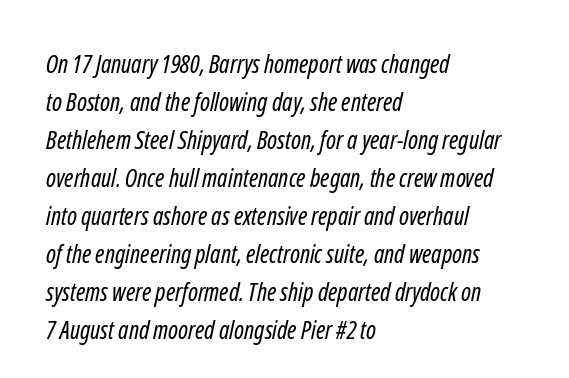
Teacher's note: observe the even left margin — that is flush-left alignment. A clean baseline with only descenders dipping below it. The designer left line spacing at the default. Characters follow at the spacing the type designer built in.
